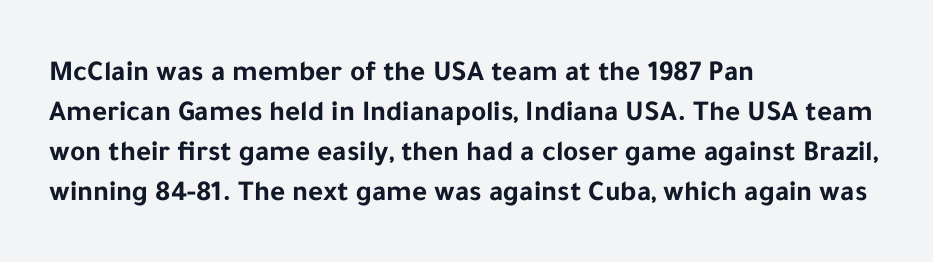
{"serif": "no", "italic": "no", "bold": "yes", "weight": "bold", "width": "normal", "stroke_contrast": "low", "x_height": "medium", "monospaced": "no", "underline": "no", "align": "left", "line_spacing": "normal", "line_spacing_ratio": 1.38, "letter_spacing": "normal", "letter_spacing_em": 0.0, "glyph_px": 29}
